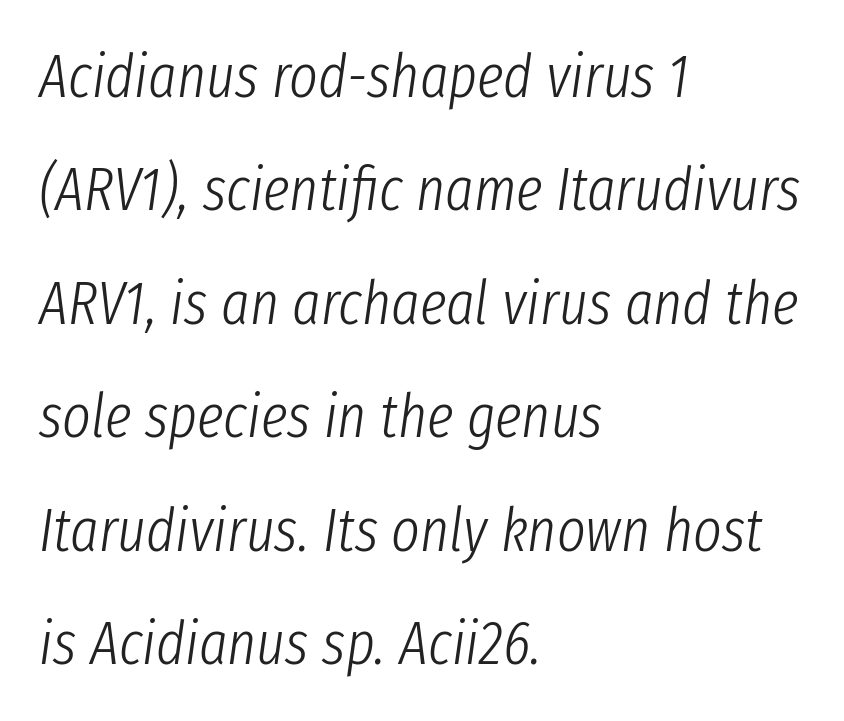
{"italic": "yes", "lean": "right", "slant_degrees": 8, "bold": "no", "weight": "light", "width": "condensed", "stroke_contrast": "low", "x_height": "medium", "monospaced": "no", "underline": "no", "align": "left", "line_spacing_ratio": 1.86, "letter_spacing": "normal", "letter_spacing_em": 0.0, "glyph_px": 61}
